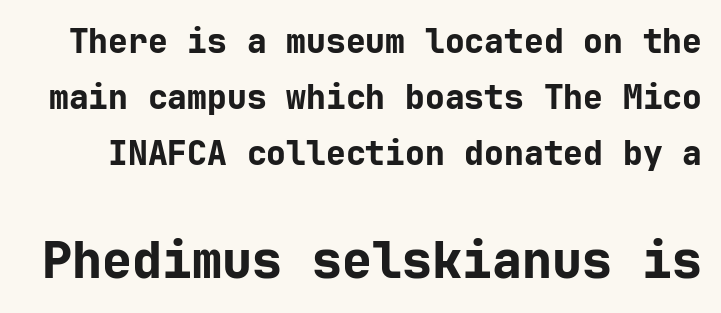
Q: Is the text bold? A: Yes.
Q: Is the text italic (slanted)? A: No, it is upright.
Q: Is the typeface a serif or a sans-serif typeface? A: Sans-serif.
Q: Is the text underlined? A: No.
Q: Is the spacing between letters normal or unusually wide? A: Normal.
Q: Is the spacing between lines tight, normal or loose? A: Normal.
Q: Which block of text is set in a larger size, the first (top) or the second (bottom)? A: The second (bottom) one.
Q: Width (condensed, normal, or wide)? A: Normal.
Q: Stroke contrast? A: Low.
Q: x-height? A: Medium.
